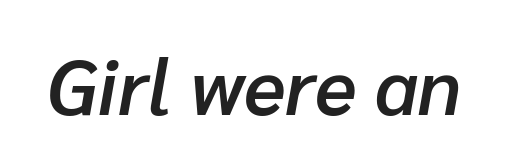
The image shows 78 px semibold type, italic (leaning right); set normal letter spacing, not underlined; low stroke contrast and a medium x-height.
